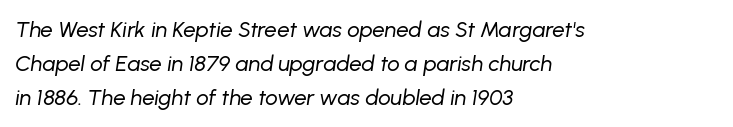
{"italic": "yes", "lean": "right", "slant_degrees": 8, "bold": "no", "underline": "no", "align": "left", "line_spacing": "normal", "line_spacing_ratio": 1.54, "letter_spacing": "normal", "letter_spacing_em": 0.0, "glyph_px": 22}
